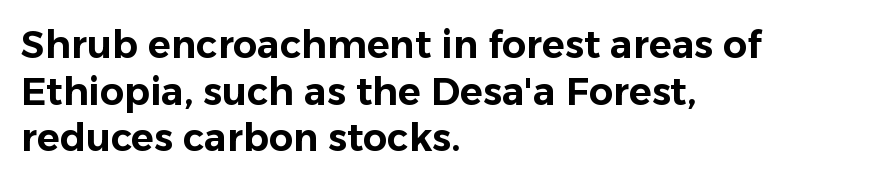
Q: Is the text italic (slanted)? A: No, it is upright.
Q: Is the typeface a serif or a sans-serif typeface? A: Sans-serif.
Q: Is the text underlined? A: No.
Q: How is the paragraph aligned? A: Left-aligned.
Q: Is the spacing between letters normal or unusually wide? A: Normal.
Q: Width (condensed, normal, or wide)? A: Normal.
Q: Stroke contrast? A: Low.
Q: x-height? A: Medium.
Q: Monospaced? A: No.
